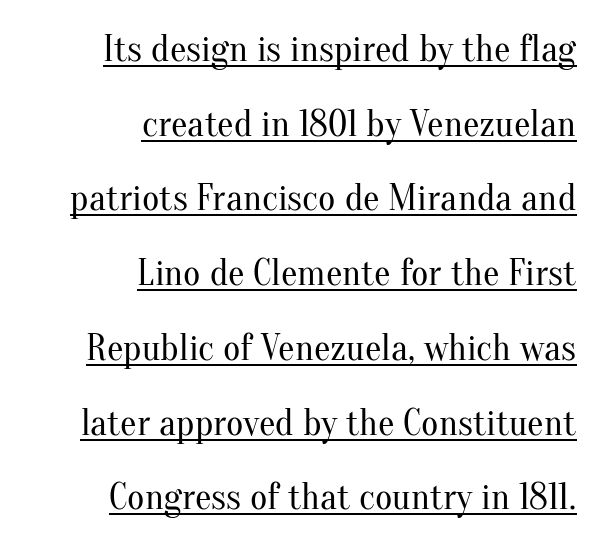
Q: Is the text bold? A: No.
Q: Is the text italic (slanted)? A: No, it is upright.
Q: Is the typeface a serif or a sans-serif typeface? A: Serif.
Q: Is the text underlined? A: Yes.
Q: How is the paragraph aligned? A: Right-aligned.
Q: Is the spacing between letters normal or unusually wide? A: Normal.
Q: Is the spacing between lines tight, normal or loose? A: Loose.
Q: Width (condensed, normal, or wide)? A: Normal.
Q: Stroke contrast? A: Medium.
Q: x-height? A: Small.
Q: Monospaced? A: No.
